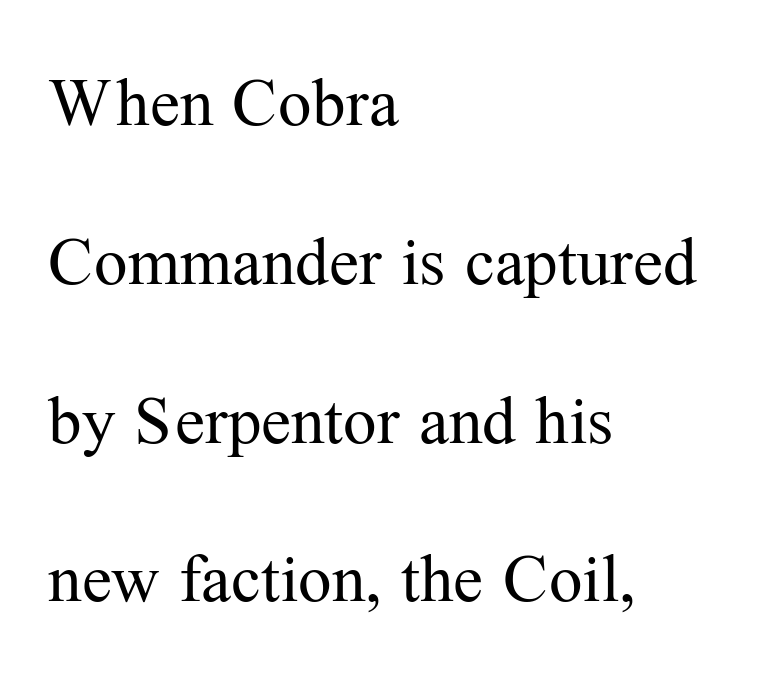
{"serif": "yes", "italic": "no", "bold": "no", "weight": "regular", "width": "normal", "stroke_contrast": "medium", "x_height": "medium", "monospaced": "no", "underline": "no", "align": "left", "line_spacing": "loose", "line_spacing_ratio": 2.37, "letter_spacing": "normal", "letter_spacing_em": 0.0, "glyph_px": 67}
